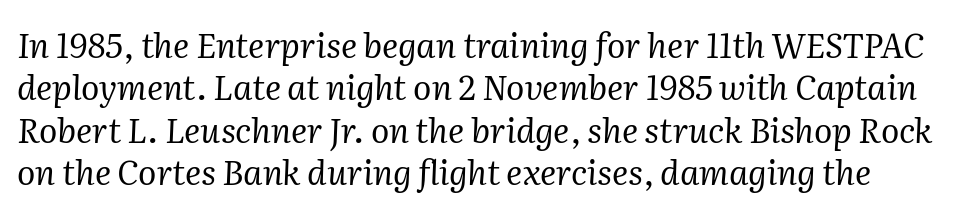
{"serif": "yes", "italic": "yes", "lean": "right", "slant_degrees": 2, "bold": "no", "weight": "regular", "width": "normal", "stroke_contrast": "medium", "x_height": "medium", "monospaced": "no", "underline": "no", "line_spacing": "normal", "line_spacing_ratio": 1.25, "letter_spacing": "normal", "letter_spacing_em": 0.0, "glyph_px": 34}
